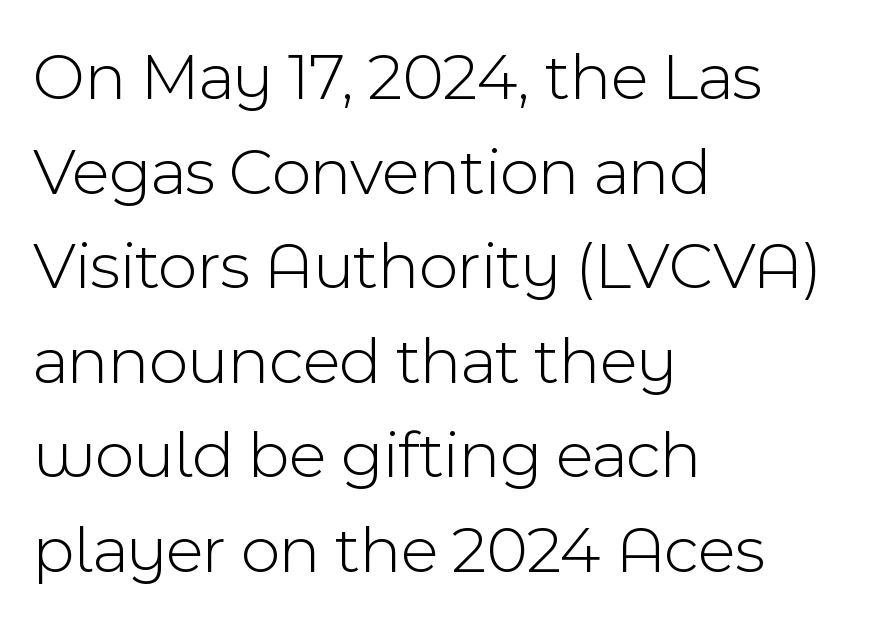
Q: Is the text bold? A: No.
Q: Is the text italic (slanted)? A: No, it is upright.
Q: Is the typeface a serif or a sans-serif typeface? A: Sans-serif.
Q: Is the text underlined? A: No.
Q: How is the paragraph aligned? A: Left-aligned.
Q: Is the spacing between letters normal or unusually wide? A: Normal.
Q: Is the spacing between lines tight, normal or loose? A: Normal.
Q: Width (condensed, normal, or wide)? A: Normal.
Q: x-height? A: Medium.
Q: Monospaced? A: No.
